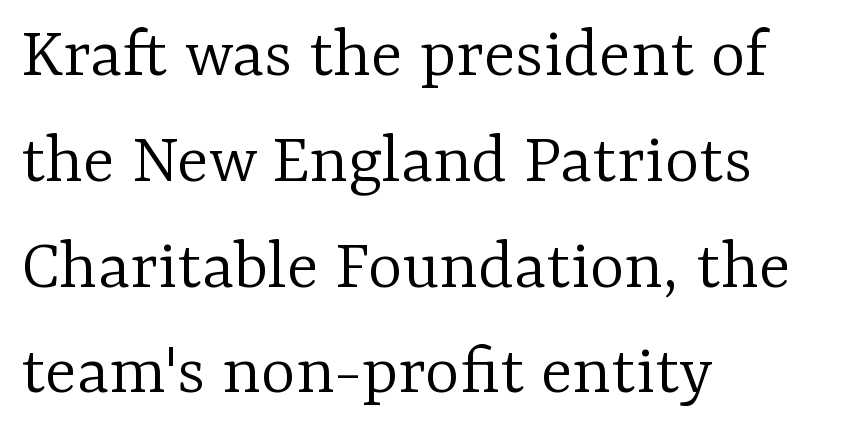
Q: Is the text bold? A: No.
Q: Is the text italic (slanted)? A: No, it is upright.
Q: Is the typeface a serif or a sans-serif typeface? A: Serif.
Q: Is the text underlined? A: No.
Q: How is the paragraph aligned? A: Left-aligned.
Q: Is the spacing between letters normal or unusually wide? A: Normal.
Q: Is the spacing between lines tight, normal or loose? A: Normal.
Q: Width (condensed, normal, or wide)? A: Normal.
Q: Stroke contrast? A: Low.
Q: x-height? A: Medium.
Q: Monospaced? A: No.
